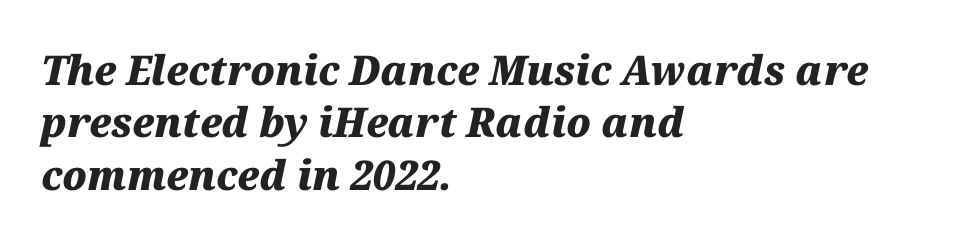
{"italic": "yes", "lean": "right", "slant_degrees": 12, "bold": "yes", "weight": "heavy", "width": "normal", "stroke_contrast": "medium", "x_height": "medium", "monospaced": "no", "underline": "no", "align": "left", "line_spacing": "normal", "line_spacing_ratio": 1.28, "letter_spacing": "normal", "letter_spacing_em": 0.0, "glyph_px": 41}
